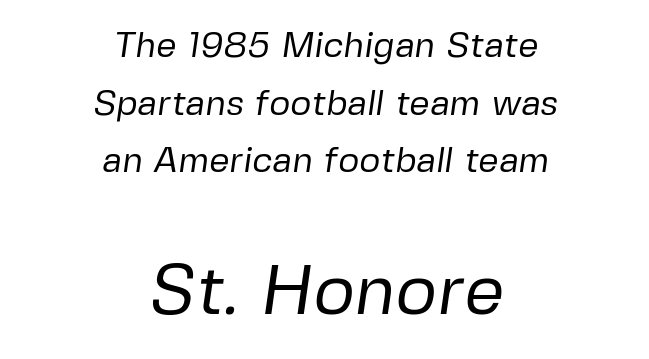
Q: Is the text bold? A: No.
Q: Is the typeface a serif or a sans-serif typeface? A: Sans-serif.
Q: Is the text underlined? A: No.
Q: How is the paragraph aligned? A: Centered.
Q: Is the spacing between letters normal or unusually wide? A: Normal.
Q: Is the spacing between lines tight, normal or loose? A: Normal.
Q: Which block of text is set in a larger size, the first (top) or the second (bottom)? A: The second (bottom) one.
Q: Width (condensed, normal, or wide)? A: Normal.
Q: Stroke contrast? A: Low.
Q: x-height? A: Medium.
Q: Monospaced? A: No.
